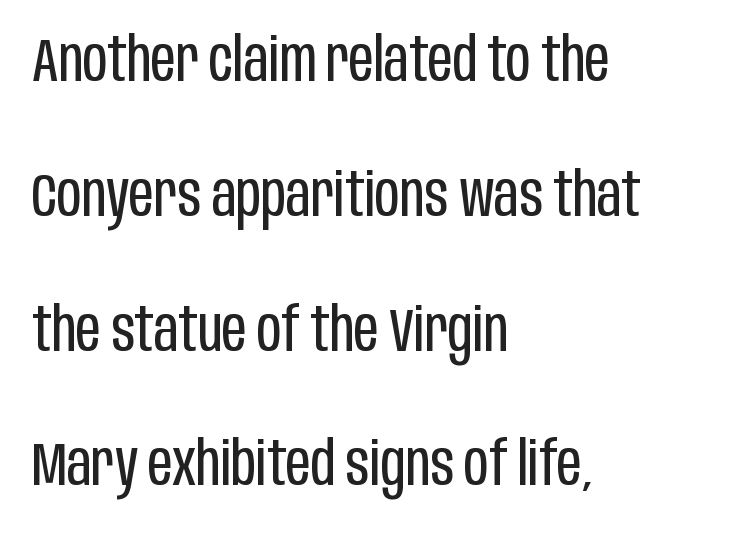
The image shows 61 px regular-weight, condensed sans-serif type, upright; set left-aligned, loose line spacing (2.21x), normal letter spacing, not underlined; low stroke contrast and a large x-height.
